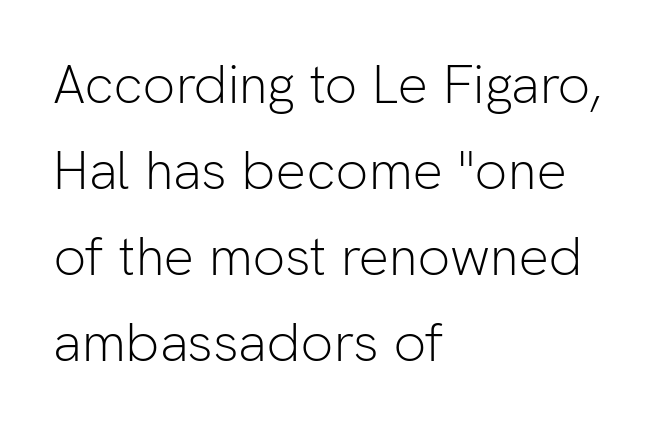
The image shows 54 px light sans-serif type, upright; set left-aligned, normal line spacing (1.59x), normal letter spacing, not underlined; low stroke contrast and a medium x-height.
